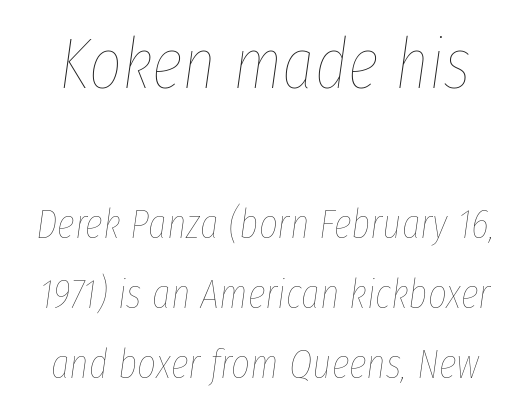
The lettering tilts uniformly, giving the passage an italic look. Compare the two chunks: the upper has the greater cap height. Standard letterfit; no display-style spreading of the glyphs. Is this a heavy cut? Hardly; it is regular or lighter. Character widths vary here, with narrow letters taking less room than wide ones.
